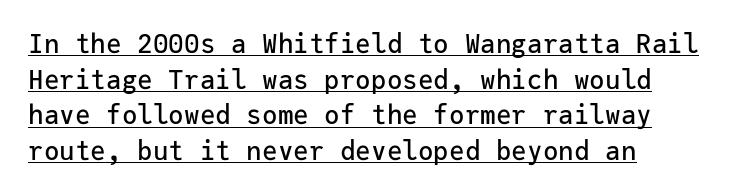
Regular leading. The type is set solid horizontally, with unmodified tracking. The type sits square on the baseline with zero lean. A continuous stroke trails under the words, as in a hyperlink.
